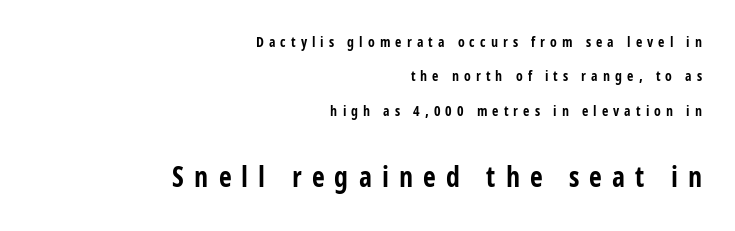
Q: Is the text bold? A: Yes.
Q: Is the text italic (slanted)? A: No, it is upright.
Q: Is the typeface a serif or a sans-serif typeface? A: Sans-serif.
Q: Is the text underlined? A: No.
Q: How is the paragraph aligned? A: Right-aligned.
Q: Is the spacing between letters normal or unusually wide? A: Unusually wide.
Q: Is the spacing between lines tight, normal or loose? A: Loose.
Q: Which block of text is set in a larger size, the first (top) or the second (bottom)? A: The second (bottom) one.
Q: Width (condensed, normal, or wide)? A: Condensed.
Q: Stroke contrast? A: Low.
Q: x-height? A: Large.
Q: Monospaced? A: No.
